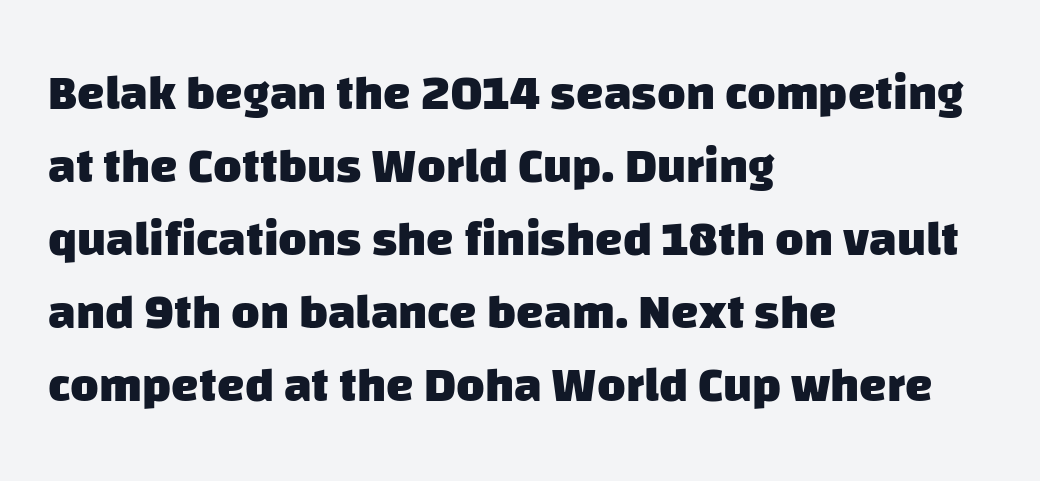
Q: Is the text bold? A: Yes.
Q: Is the typeface a serif or a sans-serif typeface? A: Sans-serif.
Q: Is the text underlined? A: No.
Q: How is the paragraph aligned? A: Left-aligned.
Q: Is the spacing between letters normal or unusually wide? A: Normal.
Q: Is the spacing between lines tight, normal or loose? A: Normal.
Q: Width (condensed, normal, or wide)? A: Normal.
Q: Stroke contrast? A: Low.
Q: x-height? A: Large.
Q: Monospaced? A: No.
